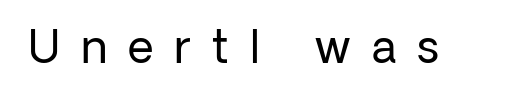
The glyphs in this specimen are sans serif. Anything drawn beneath the words? Only blank space. If you drew a line through each stem, it would be perfectly vertical. Words appear elongated and porous because spacing is wide. No letter is thick-stroked: the sample isn't bold.
